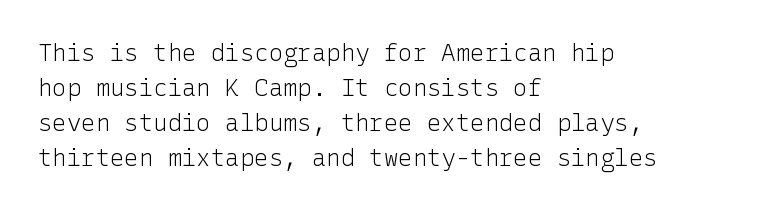
No word sits above an underline. This is the regular roman posture of the typeface. The lines in this sample share a left origin and differ only in where they stop. Successive baselines arrive at the customary interval.
